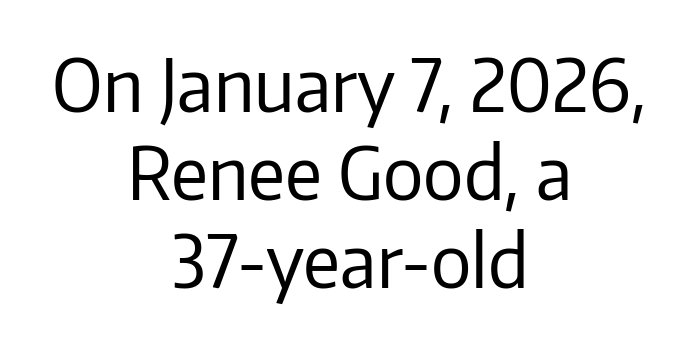
Q: Is the text bold? A: No.
Q: Is the text italic (slanted)? A: No, it is upright.
Q: Is the typeface a serif or a sans-serif typeface? A: Sans-serif.
Q: Is the text underlined? A: No.
Q: How is the paragraph aligned? A: Centered.
Q: Is the spacing between letters normal or unusually wide? A: Normal.
Q: Width (condensed, normal, or wide)? A: Normal.
Q: Stroke contrast? A: Low.
Q: x-height? A: Medium.
Q: Monospaced? A: No.
